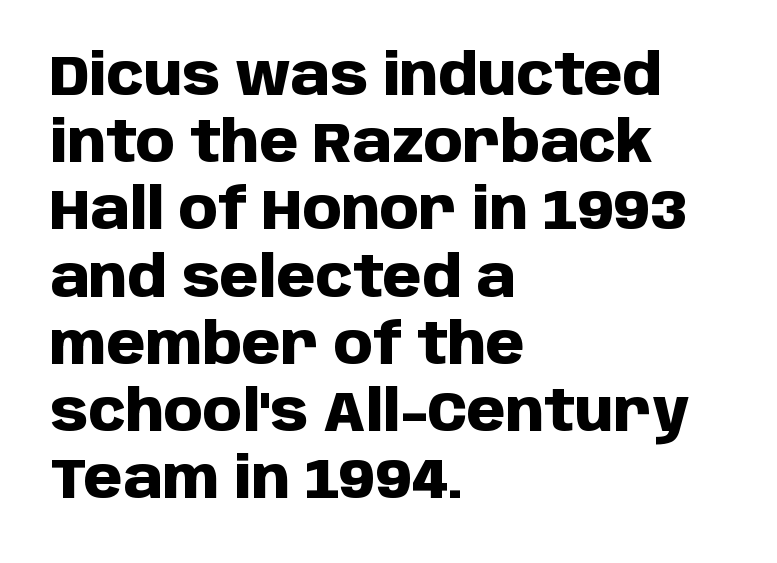
Character widths vary here, with narrow letters taking less room than wide ones. One-word summary of the alignment: left. How are the letters spaced? Ordinarily, with no added tracking. The lettering holds an erect, upright posture throughout. Letterform terminals end flat and unadorned throughout the passage. The glyphs are unaccompanied by any horizontal stroke below them.
